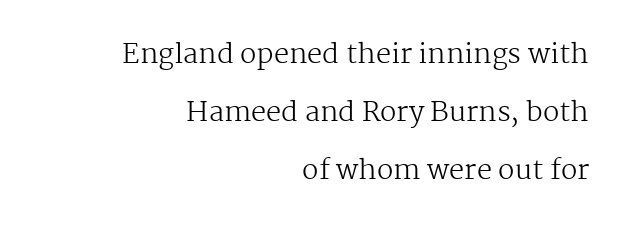
{"italic": "no", "bold": "no", "underline": "no", "align": "right", "line_spacing": "loose", "line_spacing_ratio": 2.14, "letter_spacing": "normal", "letter_spacing_em": 0.0, "glyph_px": 27}
